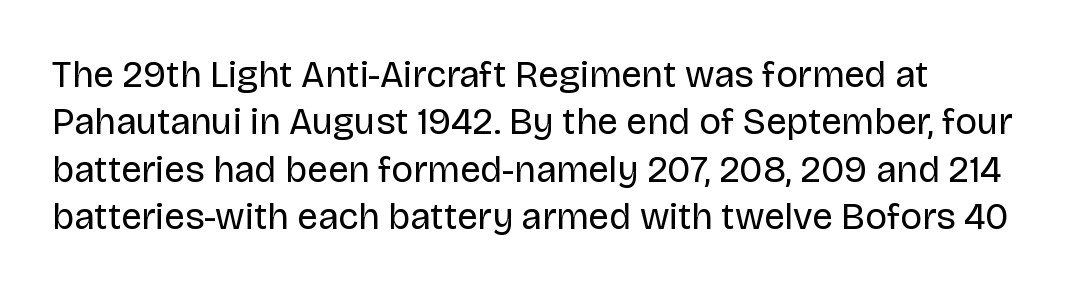
{"serif": "no", "italic": "no", "bold": "no", "weight": "regular", "width": "normal", "stroke_contrast": "low", "x_height": "large", "monospaced": "no", "underline": "no", "line_spacing": "normal", "line_spacing_ratio": 1.28, "letter_spacing": "normal", "letter_spacing_em": 0.0, "glyph_px": 37}
